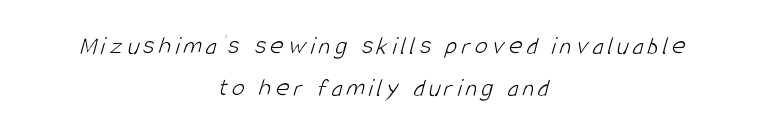
Q: Is the text bold? A: No.
Q: Is the text underlined? A: No.
Q: How is the paragraph aligned? A: Centered.
Q: Is the spacing between lines tight, normal or loose? A: Normal.
